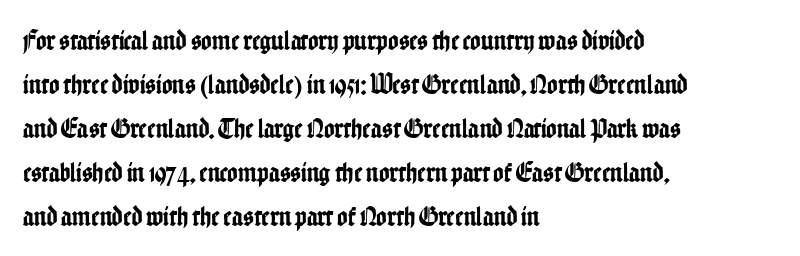
Q: Is the text italic (slanted)? A: No, it is upright.
Q: Is the typeface a serif or a sans-serif typeface? A: Sans-serif.
Q: Is the text underlined? A: No.
Q: How is the paragraph aligned? A: Left-aligned.
Q: Is the spacing between letters normal or unusually wide? A: Normal.
Q: Is the spacing between lines tight, normal or loose? A: Normal.
Q: Width (condensed, normal, or wide)? A: Condensed.
Q: Stroke contrast? A: Low.
Q: x-height? A: Medium.
Q: Monospaced? A: No.
